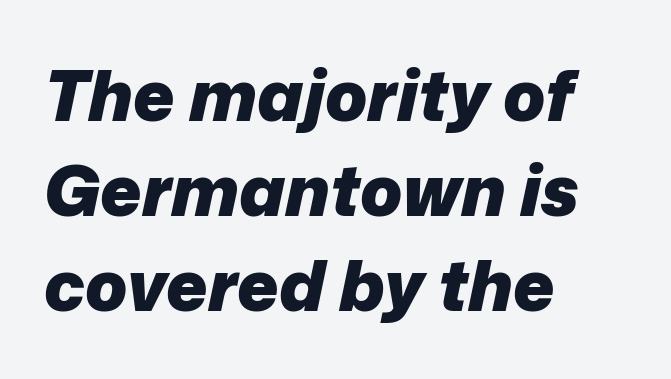
Here the designer chose a conventional face with non-uniform glyph widths. The text block is weighted toward the left margin, trailing off unevenly rightward. Observe the ordinary spacing: letters are neighbours, not strangers. Italic? Definitely — the glyphs are oblique. Leading matches the norm, producing a regular column. Honestly, there is no underline to notice here at all.
